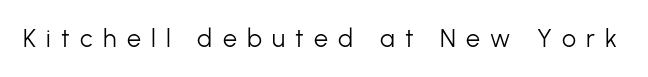
The image shows 25 px text type, upright; set unusually wide letter spacing (+0.41 em), not underlined.
